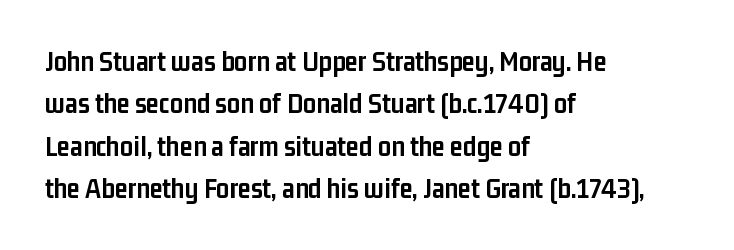
{"serif": "no", "italic": "no", "bold": "yes", "weight": "semibold", "width": "condensed", "stroke_contrast": "low", "x_height": "medium", "monospaced": "no", "underline": "no", "align": "left", "line_spacing": "normal", "line_spacing_ratio": 1.46, "letter_spacing": "normal", "letter_spacing_em": 0.0, "glyph_px": 29}
